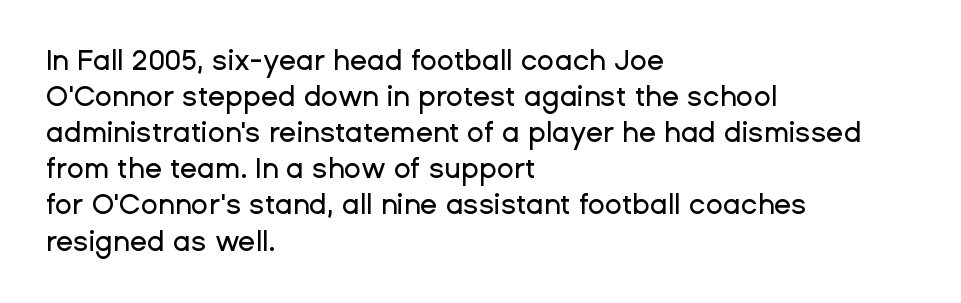
Q: Is the text italic (slanted)? A: No, it is upright.
Q: Is the typeface a serif or a sans-serif typeface? A: Sans-serif.
Q: Is the text underlined? A: No.
Q: How is the paragraph aligned? A: Left-aligned.
Q: Is the spacing between letters normal or unusually wide? A: Normal.
Q: Is the spacing between lines tight, normal or loose? A: Normal.
Q: Width (condensed, normal, or wide)? A: Normal.
Q: Stroke contrast? A: Low.
Q: x-height? A: Medium.
Q: Monospaced? A: No.
